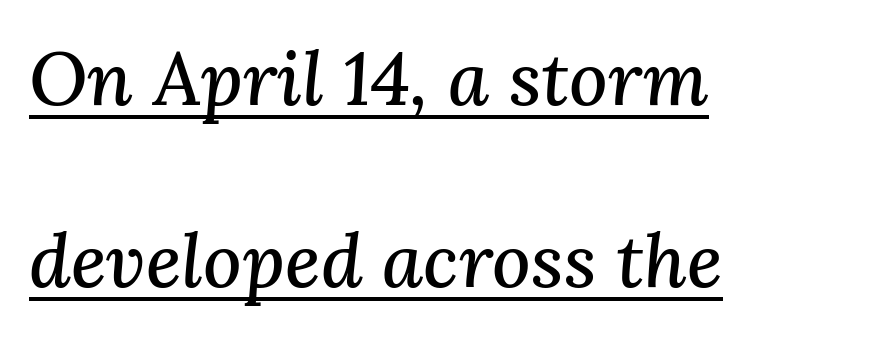
The image shows 75 px serif type, italic (leaning right); set left-aligned, loose line spacing (2.43x), normal letter spacing, underlined; medium stroke contrast and a medium x-height.
